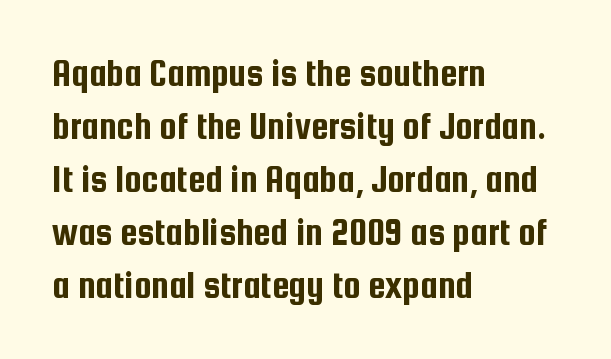
Underline: absent. The compositor pushed each line to the left boundary. Character widths vary here, with narrow letters taking less room than wide ones. It's the straight-up-and-down kind of type.
